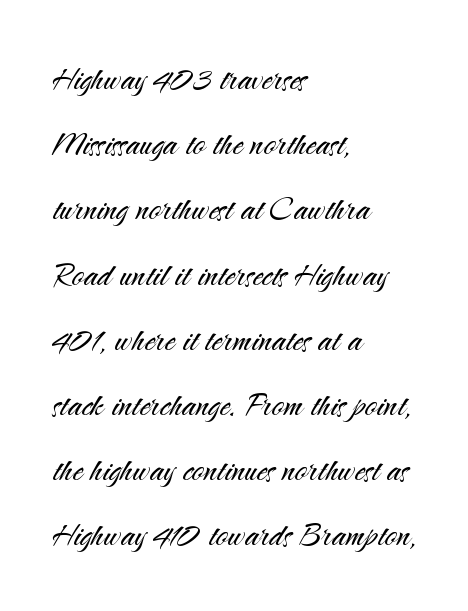
Q: Is the text bold? A: No.
Q: Is the text italic (slanted)? A: Yes.
Q: Is the typeface a serif or a sans-serif typeface? A: Sans-serif.
Q: Is the text underlined? A: No.
Q: How is the paragraph aligned? A: Left-aligned.
Q: Is the spacing between letters normal or unusually wide? A: Normal.
Q: Is the spacing between lines tight, normal or loose? A: Normal.
Q: Width (condensed, normal, or wide)? A: Normal.
Q: Stroke contrast? A: Medium.
Q: x-height? A: Small.
Q: Monospaced? A: No.
